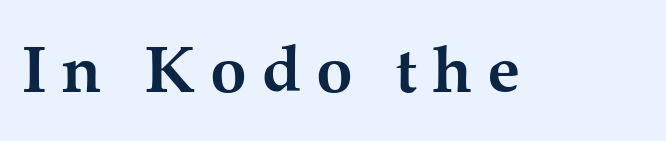
The image shows 66 px semibold serif type, upright; set unusually wide letter spacing (+0.22 em), not underlined; medium stroke contrast and a medium x-height.
